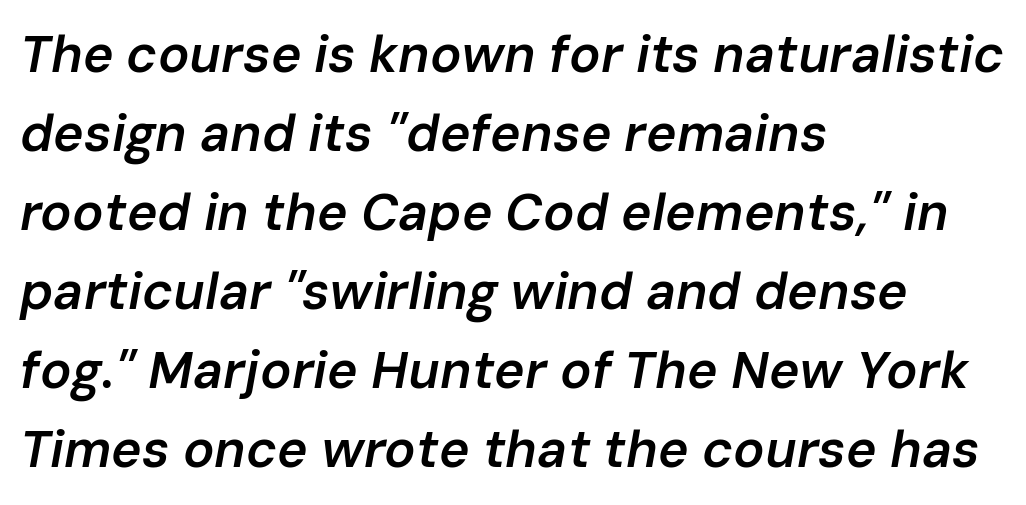
{"italic": "yes", "lean": "right", "slant_degrees": 10, "bold": "semi", "weight": "semibold", "width": "normal", "stroke_contrast": "low", "x_height": "medium", "monospaced": "no", "underline": "no", "align": "left", "line_spacing": "normal", "line_spacing_ratio": 1.52, "letter_spacing": "normal", "letter_spacing_em": 0.0, "glyph_px": 52}
